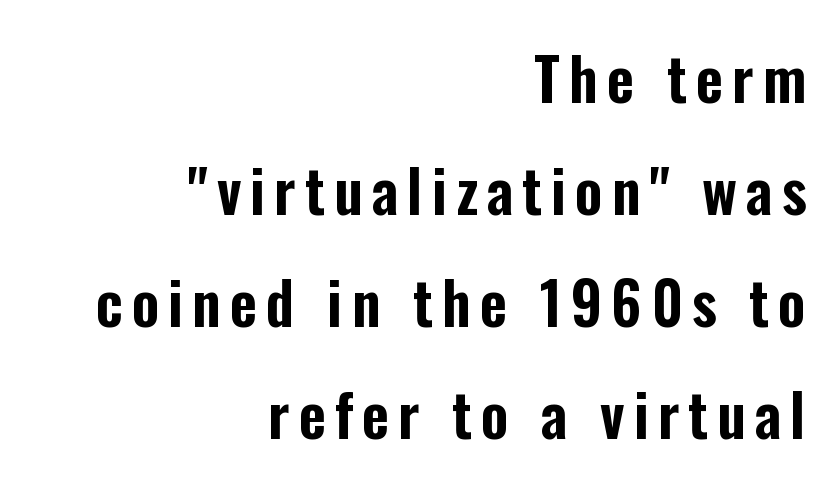
{"serif": "no", "italic": "no", "width": "condensed", "stroke_contrast": "low", "x_height": "medium", "monospaced": "no", "underline": "no", "align": "right", "line_spacing": "loose", "line_spacing_ratio": 1.9, "glyph_px": 59}
